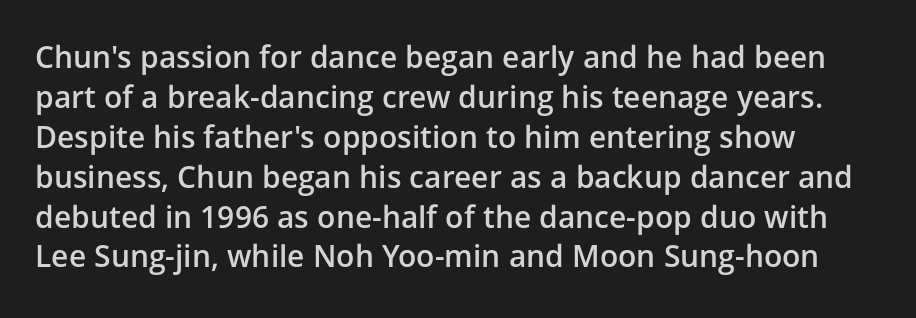
Q: Is the text bold? A: Semi-bold.
Q: Is the text italic (slanted)? A: No, it is upright.
Q: Is the typeface a serif or a sans-serif typeface? A: Sans-serif.
Q: Is the text underlined? A: No.
Q: How is the paragraph aligned? A: Left-aligned.
Q: Is the spacing between letters normal or unusually wide? A: Normal.
Q: Is the spacing between lines tight, normal or loose? A: Normal.
Q: Width (condensed, normal, or wide)? A: Normal.
Q: Stroke contrast? A: Low.
Q: x-height? A: Medium.
Q: Monospaced? A: No.
